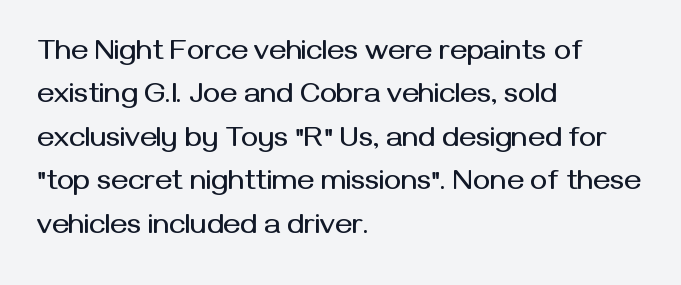
Is this a fixed-width face? No — the glyphs have proportional, varying widths. The line-height multiplier appears to be the usual default. The font family rendered here belongs to the sans-serif group. Clear beneath every line of the passage. Vertical strokes here are truly vertical.
